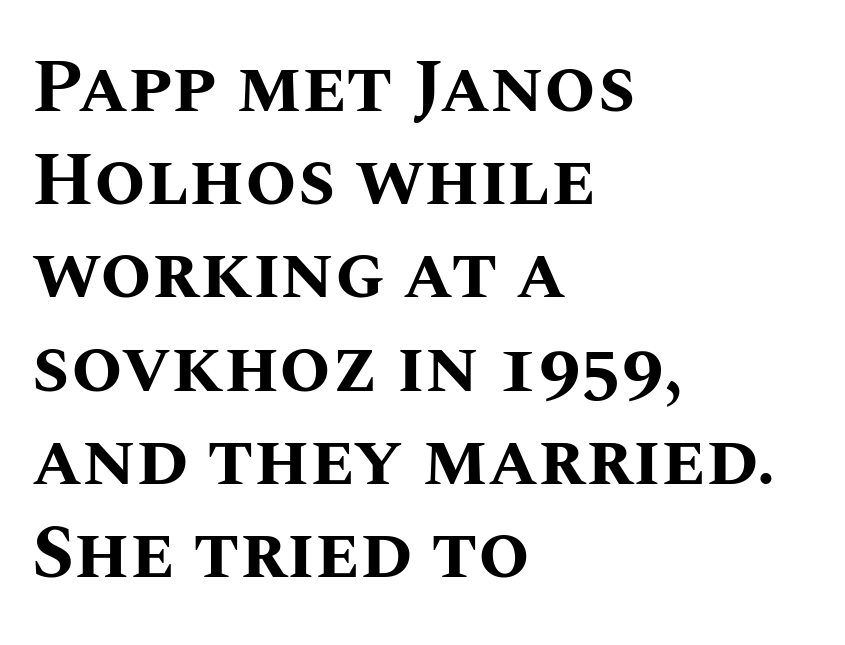
Q: Is the text bold? A: Yes.
Q: Is the text italic (slanted)? A: No, it is upright.
Q: Is the text underlined? A: No.
Q: How is the paragraph aligned? A: Left-aligned.
Q: Is the spacing between letters normal or unusually wide? A: Normal.
Q: Is the spacing between lines tight, normal or loose? A: Normal.
Q: Width (condensed, normal, or wide)? A: Normal.
Q: Stroke contrast? A: Medium.
Q: x-height? A: Large.
Q: Monospaced? A: No.
